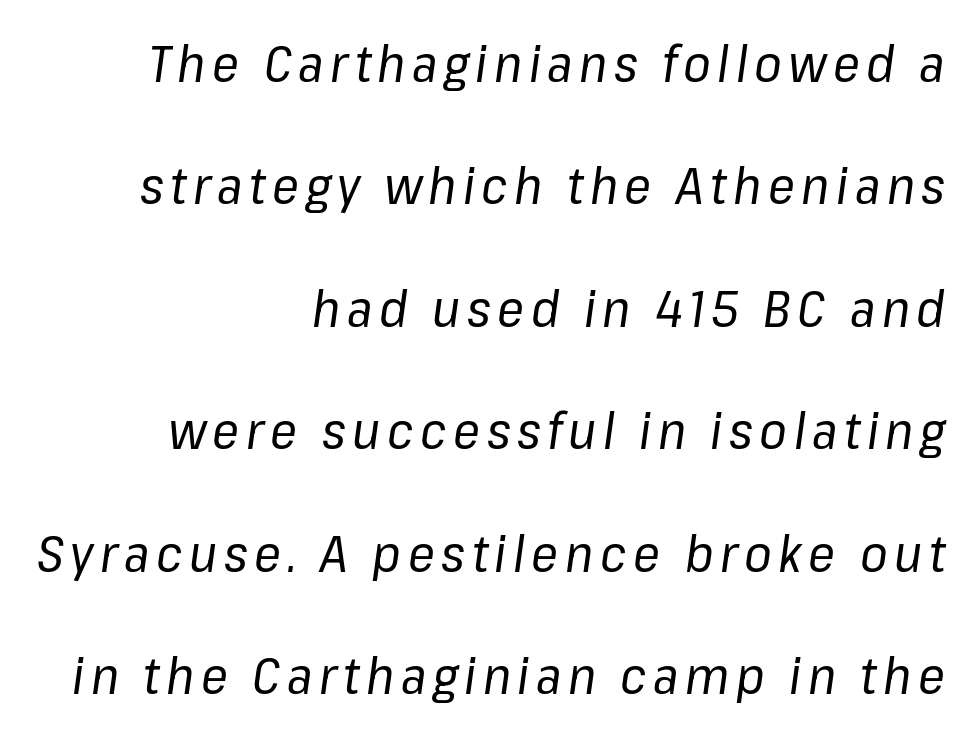
{"italic": "yes", "lean": "right", "slant_degrees": 8, "bold": "no", "weight": "regular", "width": "normal", "stroke_contrast": "low", "x_height": "medium", "monospaced": "no", "underline": "no", "align": "right", "line_spacing": "loose", "line_spacing_ratio": 2.45, "glyph_px": 50}
